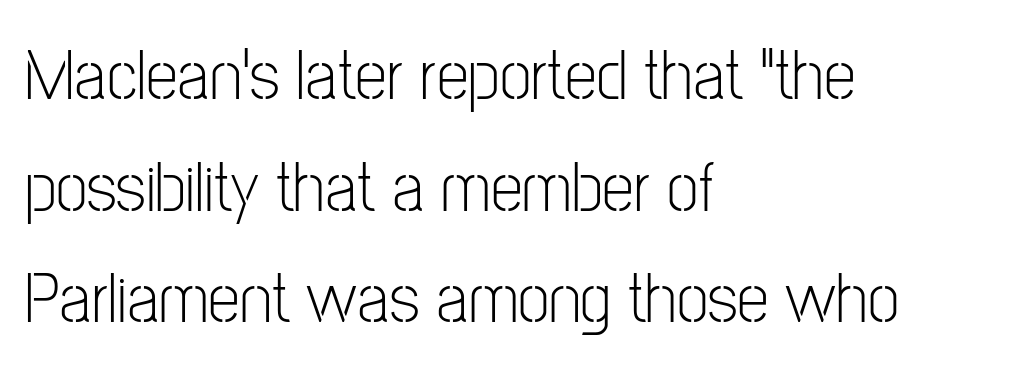
Q: Is the text bold? A: No.
Q: Is the text italic (slanted)? A: No, it is upright.
Q: Is the typeface a serif or a sans-serif typeface? A: Sans-serif.
Q: Is the text underlined? A: No.
Q: How is the paragraph aligned? A: Left-aligned.
Q: Is the spacing between letters normal or unusually wide? A: Normal.
Q: Is the spacing between lines tight, normal or loose? A: Normal.
Q: Width (condensed, normal, or wide)? A: Condensed.
Q: Stroke contrast? A: Low.
Q: x-height? A: Medium.
Q: Monospaced? A: No.
